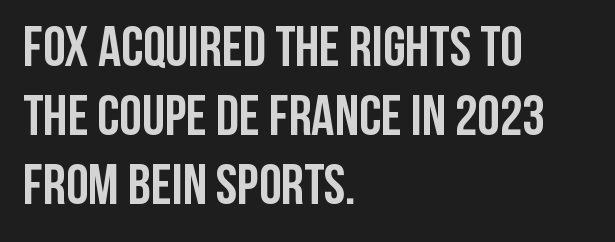
Visually the block forms a straight wall on the left and a jagged coastline on the right. The strip under each line holds only bare page. Note the varied advance widths — an 'i' is clearly narrower than an 'm'. Thick stems and heavy bowls — unmistakably bold. The axis of the letterforms is exactly vertical.
